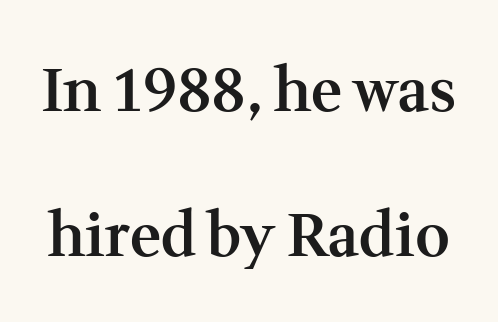
{"serif": "yes", "italic": "no", "bold": "semi", "weight": "semibold", "width": "normal", "stroke_contrast": "medium", "x_height": "medium", "monospaced": "no", "underline": "no", "line_spacing": "loose", "line_spacing_ratio": 2.41, "letter_spacing": "normal", "letter_spacing_em": 0.0, "glyph_px": 60}
